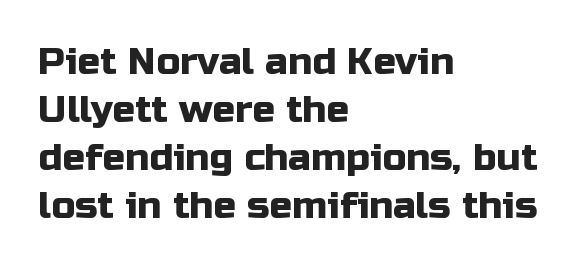
Is the letter spacing exaggerated? No — it looks like the ordinary default. The rendering uses natural spacing where letterforms have individual widths. Posture: upright roman. Summary of vertical rhythm: regular, with standard interline spacing. Notice how the passage keeps a crisp vertical edge on the left only.
